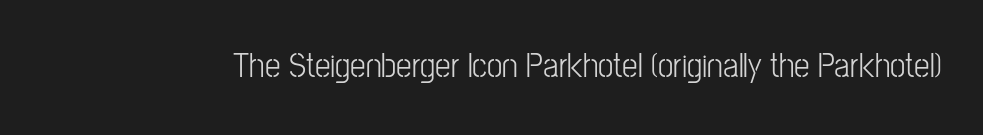
The image shows 35 px light, condensed sans-serif type, upright; set normal letter spacing, not underlined; low stroke contrast and a medium x-height.
